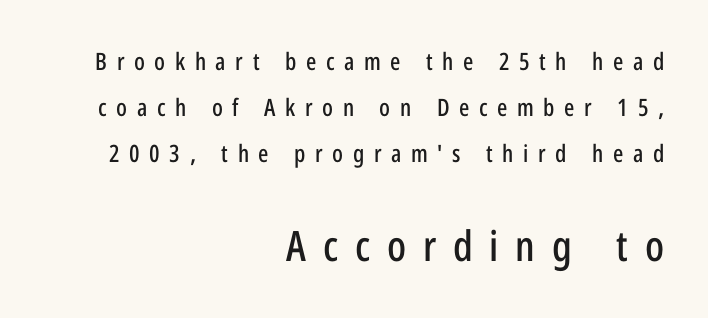
Visually the block forms a straight wall on the right and a jagged coastline on the left. Posture: vertical. Each word looks stretched out because of the extra space between its letters. Do the characters align in a grid? No, the font is proportional.
